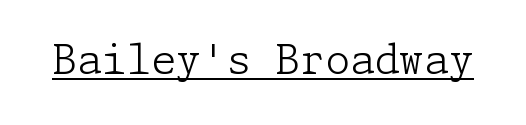
The image shows 40 px light serif type, upright; set normal letter spacing, underlined; low stroke contrast and a medium x-height.
